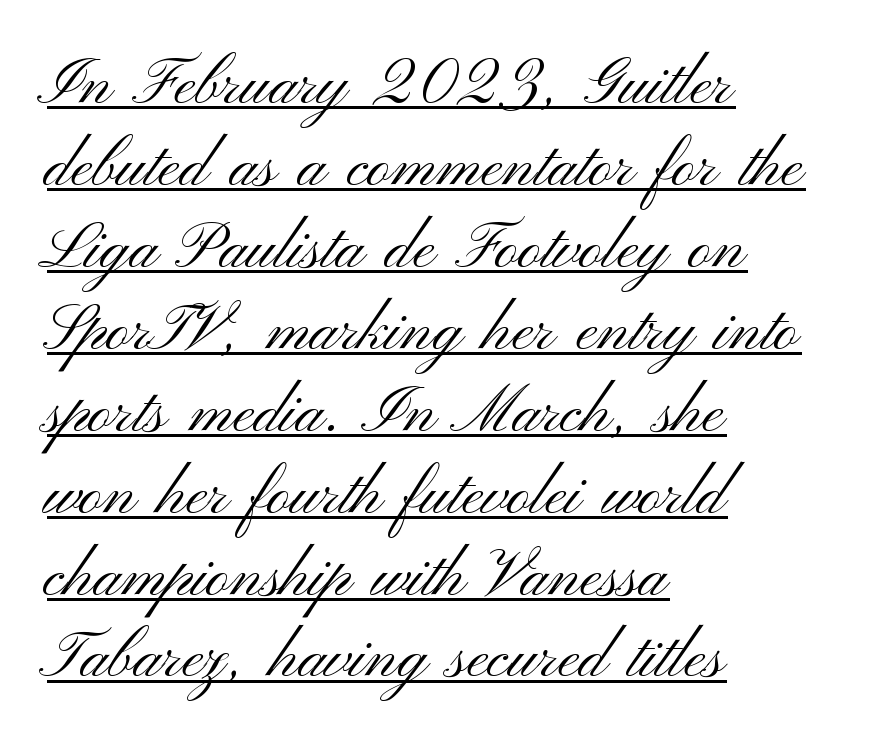
The rendered words wear a rule along their underside. Glyph-to-glyph distance matches everyday printed text. Students, observe: this is what conventionally led text looks like. Varying glyph widths throughout — classic text-font behaviour.
